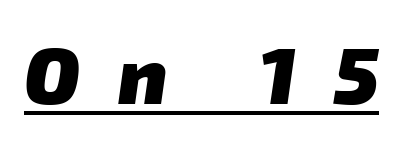
Q: Is the text bold? A: Yes.
Q: Is the typeface a serif or a sans-serif typeface? A: Sans-serif.
Q: Is the text underlined? A: Yes.
Q: Is the spacing between letters normal or unusually wide? A: Unusually wide.
Q: Width (condensed, normal, or wide)? A: Normal.
Q: Stroke contrast? A: Low.
Q: x-height? A: Medium.
Q: Monospaced? A: No.
